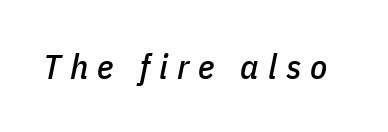
{"italic": "yes", "lean": "right", "slant_degrees": 11, "width": "condensed", "stroke_contrast": "low", "x_height": "medium", "monospaced": "no", "underline": "no", "letter_spacing": "wide", "letter_spacing_em": 0.26, "glyph_px": 35}
